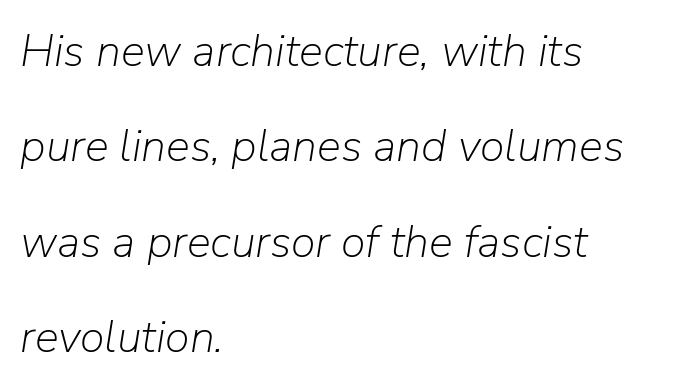
{"italic": "yes", "lean": "right", "slant_degrees": 9, "bold": "no", "weight": "light", "width": "normal", "stroke_contrast": "low", "x_height": "medium", "monospaced": "no", "underline": "no", "align": "left", "line_spacing": "loose", "line_spacing_ratio": 2.12, "letter_spacing": "normal", "letter_spacing_em": 0.0, "glyph_px": 45}
